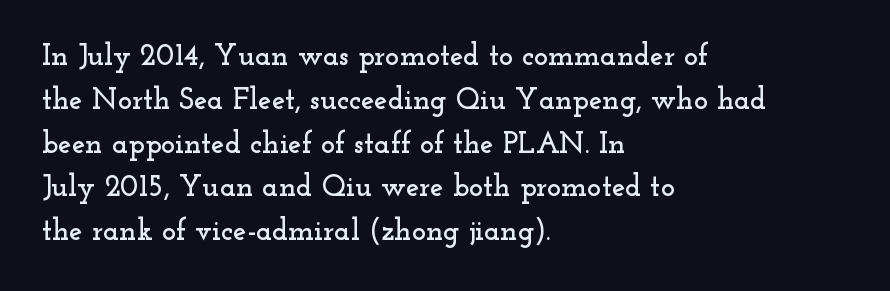
Q: Is the text italic (slanted)? A: No, it is upright.
Q: Is the typeface a serif or a sans-serif typeface? A: Serif.
Q: Is the text underlined? A: No.
Q: How is the paragraph aligned? A: Left-aligned.
Q: Is the spacing between letters normal or unusually wide? A: Normal.
Q: Is the spacing between lines tight, normal or loose? A: Normal.
Q: Width (condensed, normal, or wide)? A: Wide.
Q: Stroke contrast? A: Low.
Q: x-height? A: Small.
Q: Monospaced? A: No.
